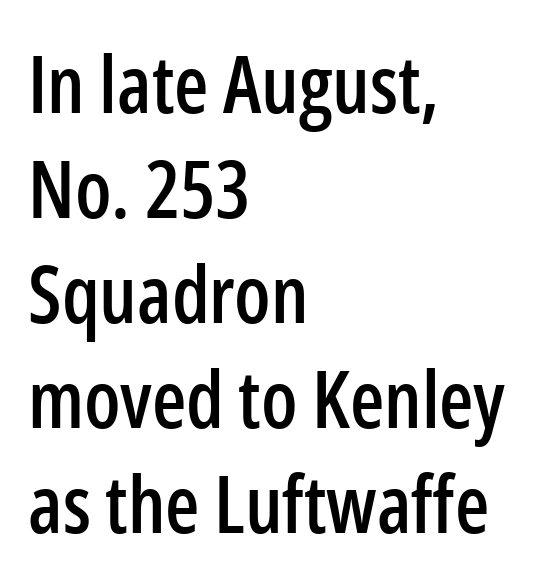
The image shows 79 px condensed sans-serif type, upright; set left-aligned, normal line spacing (1.33x), normal letter spacing, not underlined; low stroke contrast and a medium x-height.
